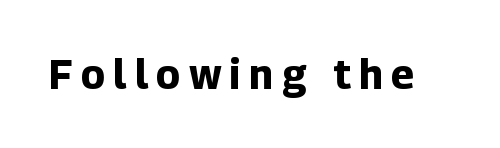
The image shows 41 px bold sans-serif type, upright; set unusually wide letter spacing (+0.21 em), not underlined; low stroke contrast and a medium x-height.
